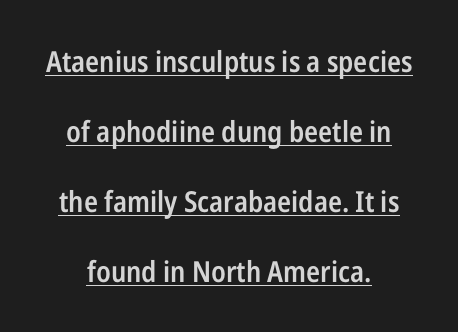
{"serif": "no", "italic": "no", "bold": "semi", "weight": "semibold", "width": "condensed", "stroke_contrast": "low", "x_height": "medium", "monospaced": "no", "underline": "yes", "line_spacing": "loose", "line_spacing_ratio": 2.41, "letter_spacing": "normal", "letter_spacing_em": 0.0, "glyph_px": 29}
